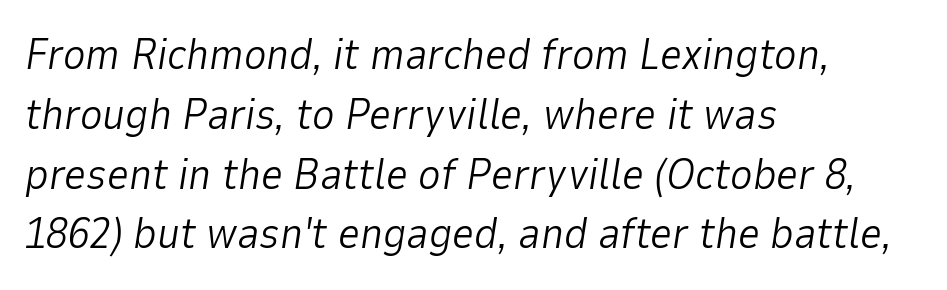
{"italic": "yes", "lean": "right", "slant_degrees": 9, "bold": "no", "weight": "light", "width": "normal", "stroke_contrast": "low", "x_height": "medium", "monospaced": "no", "underline": "no", "align": "left", "line_spacing": "normal", "line_spacing_ratio": 1.39, "letter_spacing": "normal", "letter_spacing_em": 0.0, "glyph_px": 43}
